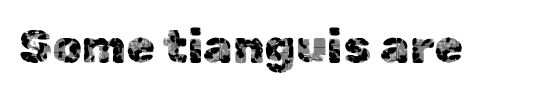
Q: Is the text italic (slanted)? A: No, it is upright.
Q: Is the typeface a serif or a sans-serif typeface? A: Sans-serif.
Q: Is the text underlined? A: No.
Q: Is the spacing between letters normal or unusually wide? A: Normal.
Q: Width (condensed, normal, or wide)? A: Normal.
Q: x-height? A: Medium.
Q: Monospaced? A: No.
